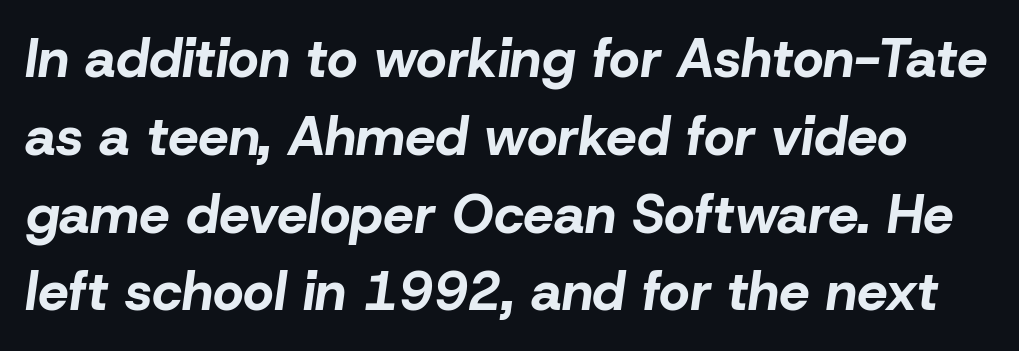
{"italic": "yes", "lean": "right", "slant_degrees": 8, "bold": "yes", "weight": "bold", "width": "normal", "stroke_contrast": "low", "x_height": "medium", "monospaced": "no", "underline": "no", "line_spacing": "normal", "line_spacing_ratio": 1.44, "letter_spacing": "normal", "letter_spacing_em": 0.0, "glyph_px": 54}
